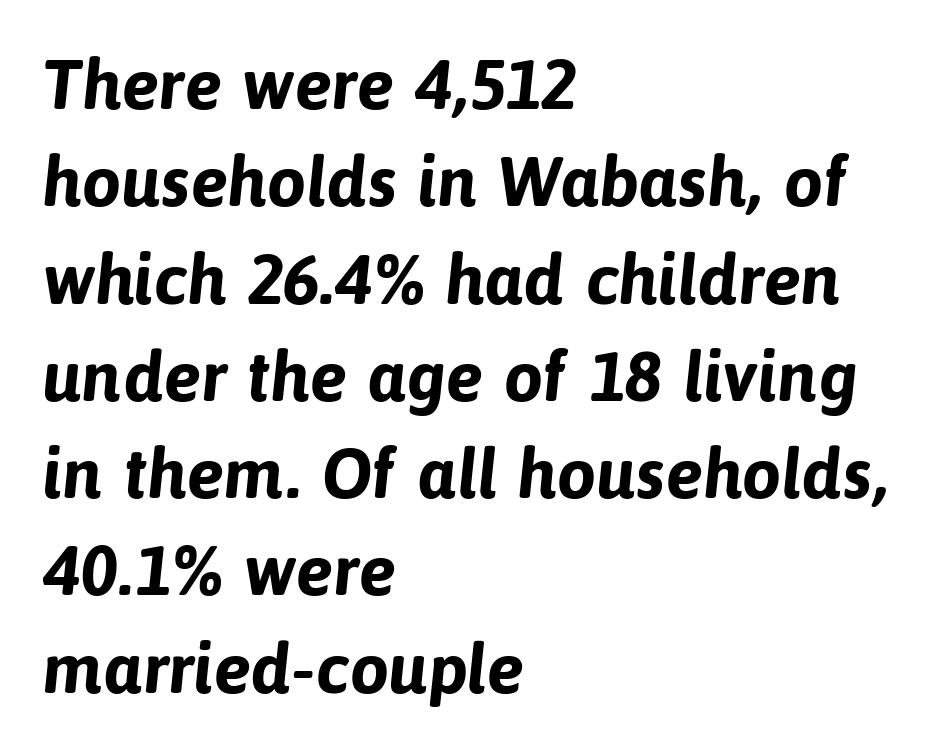
The image shows 70 px bold sans-serif type; set left-aligned, normal line spacing (1.39x), normal letter spacing, not underlined; low stroke contrast and a medium x-height.
